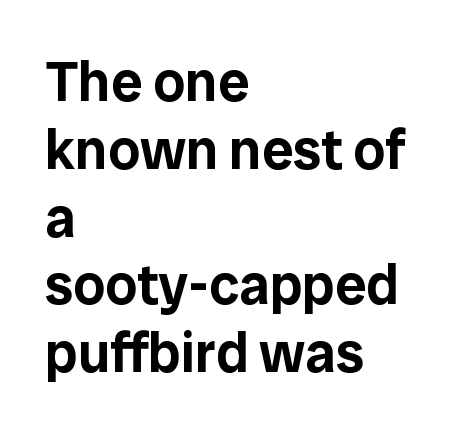
{"serif": "no", "italic": "no", "width": "normal", "stroke_contrast": "low", "x_height": "medium", "monospaced": "no", "underline": "no", "align": "left", "line_spacing_ratio": 1.21, "letter_spacing": "normal", "letter_spacing_em": 0.0, "glyph_px": 56}
